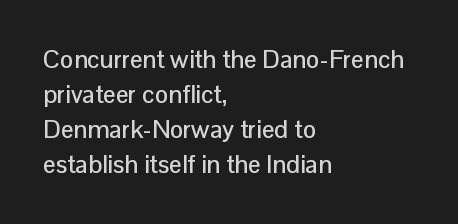
{"italic": "no", "underline": "no", "align": "left", "line_spacing": "normal", "line_spacing_ratio": 1.4, "letter_spacing": "normal", "letter_spacing_em": 0.0, "glyph_px": 25}
